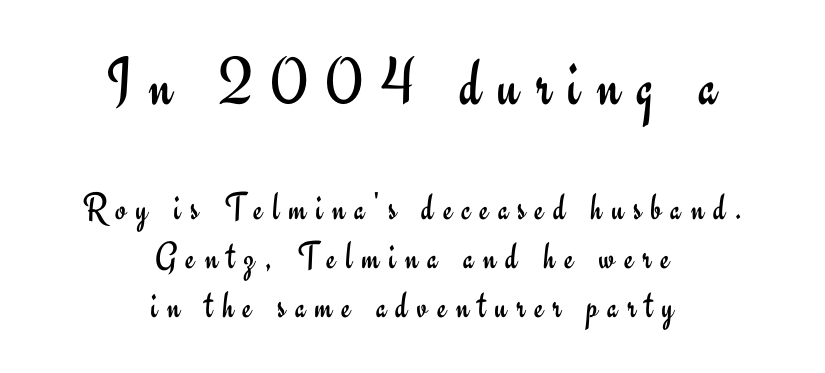
{"serif": "no", "bold": "no", "weight": "regular", "width": "normal", "stroke_contrast": "low", "x_height": "small", "monospaced": "no", "underline": "no", "align": "center", "line_spacing": "normal", "line_spacing_ratio": 1.26, "letter_spacing": "wide", "letter_spacing_em": 0.24, "larger_block": "first", "size_ratio": 1.77, "glyph_px": 69}
